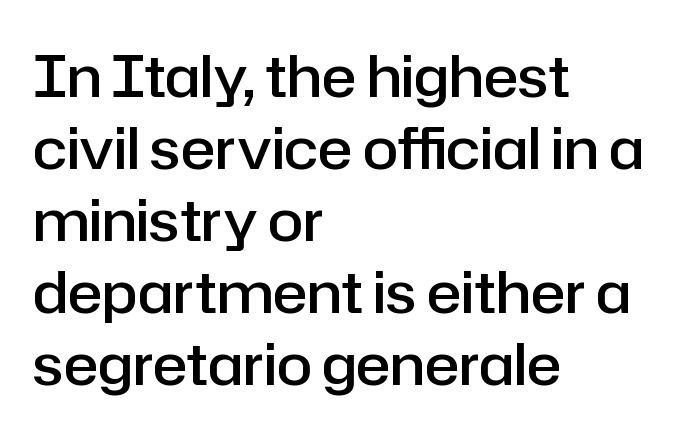
Q: Is the text bold? A: Semi-bold.
Q: Is the text italic (slanted)? A: No, it is upright.
Q: Is the typeface a serif or a sans-serif typeface? A: Sans-serif.
Q: Is the text underlined? A: No.
Q: How is the paragraph aligned? A: Left-aligned.
Q: Is the spacing between letters normal or unusually wide? A: Normal.
Q: Width (condensed, normal, or wide)? A: Normal.
Q: Stroke contrast? A: Low.
Q: x-height? A: Medium.
Q: Monospaced? A: No.
